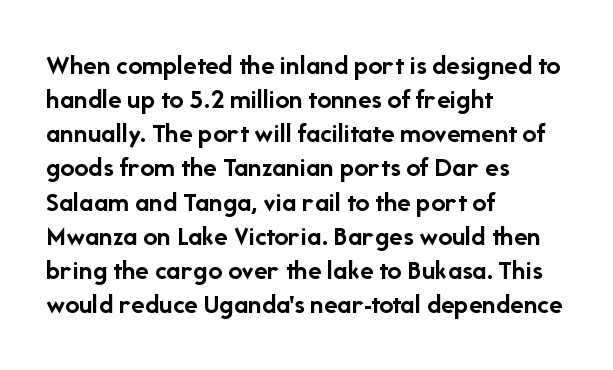
{"serif": "no", "italic": "no", "bold": "yes", "weight": "semibold", "width": "normal", "stroke_contrast": "low", "x_height": "medium", "monospaced": "no", "underline": "no", "align": "left", "line_spacing_ratio": 1.22, "letter_spacing": "normal", "letter_spacing_em": 0.0, "glyph_px": 28}
